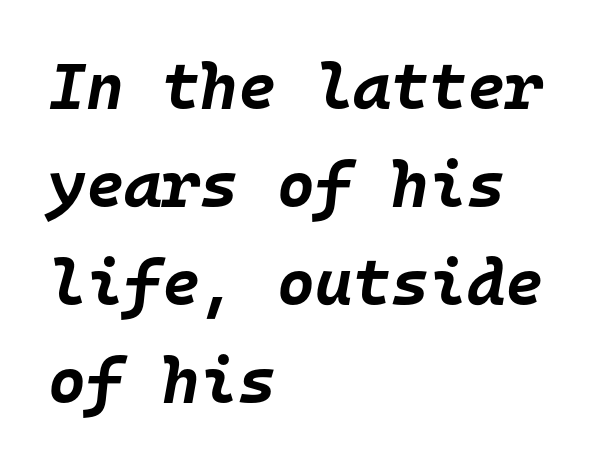
{"italic": "yes", "lean": "right", "slant_degrees": 10, "bold": "yes", "weight": "bold", "width": "normal", "stroke_contrast": "low", "x_height": "large", "monospaced": "yes", "underline": "no", "align": "left", "line_spacing": "normal", "line_spacing_ratio": 1.51, "letter_spacing": "normal", "letter_spacing_em": 0.0, "glyph_px": 65}
